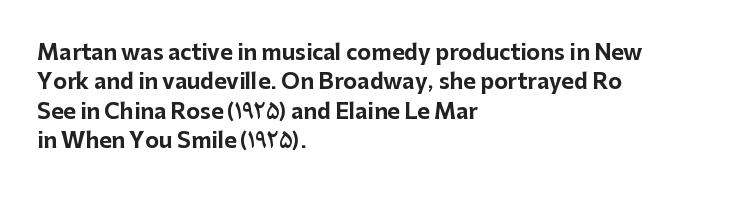
The image shows 21 px bold type, upright; set left-aligned, normal line spacing (1.4x), normal letter spacing, not underlined.
